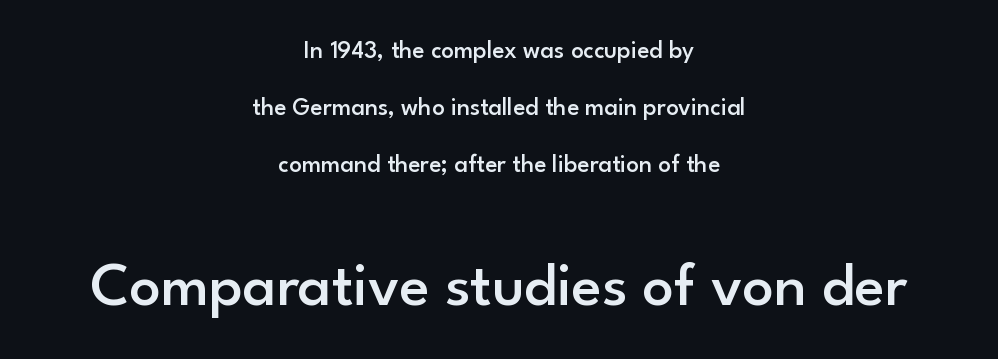
This rendering leaves character spacing at its baseline value. Size hierarchy here favors the trailing block over the leading one. Has an underline been added? It has not. Its strokes are somewhat broadened, the hallmark of semibold type.
